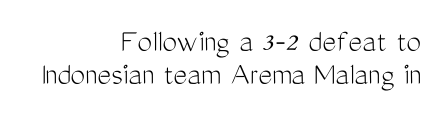
The image shows 33 px light, condensed sans-serif type, upright; set right-aligned, tight line spacing (1.0x), normal letter spacing, not underlined; medium stroke contrast and a medium x-height.
